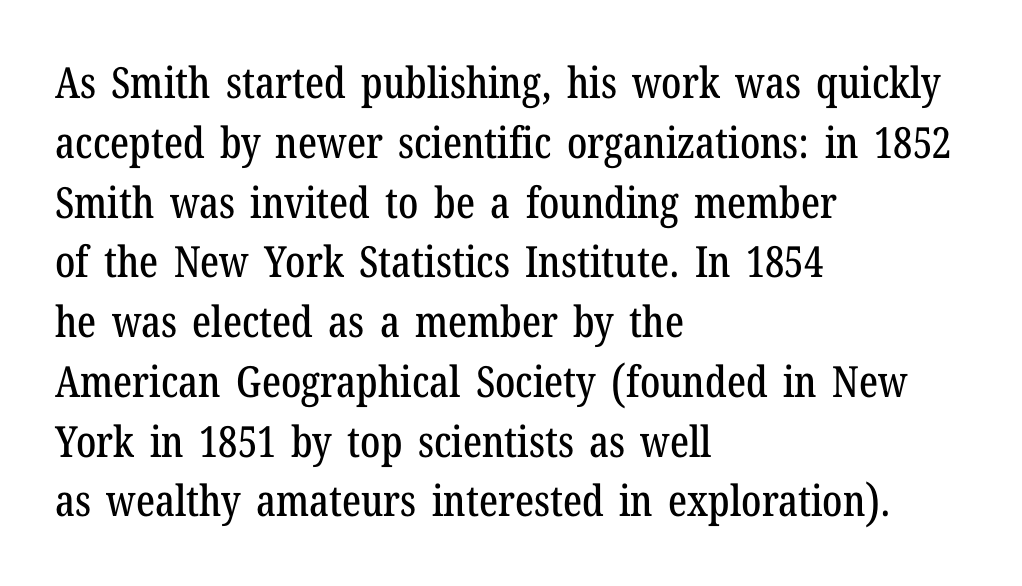
Q: Is the text italic (slanted)? A: No, it is upright.
Q: Is the typeface a serif or a sans-serif typeface? A: Serif.
Q: Is the text underlined? A: No.
Q: How is the paragraph aligned? A: Left-aligned.
Q: Is the spacing between letters normal or unusually wide? A: Normal.
Q: Is the spacing between lines tight, normal or loose? A: Normal.
Q: Width (condensed, normal, or wide)? A: Condensed.
Q: Stroke contrast? A: Low.
Q: x-height? A: Medium.
Q: Monospaced? A: No.
